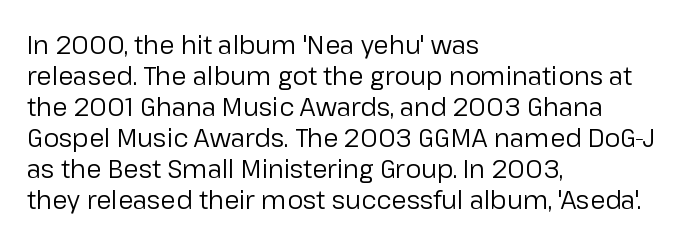
A light-to-regular cut is what we see here. Clear beneath every line of the passage. Vertical strokes here are truly vertical. The passage shown has conventional tracking throughout. Leftover space on each line is placed entirely after the last word.
